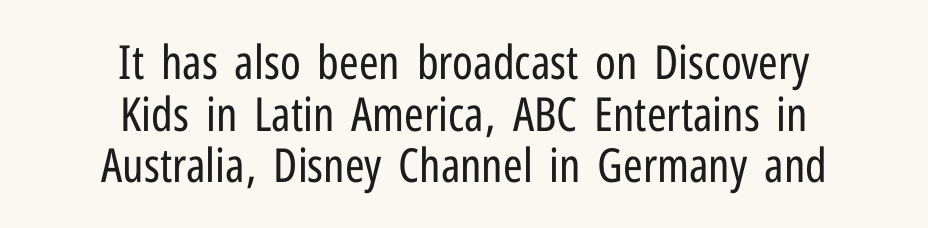
The leading is snug, giving the passage a crowded texture. The characters display no serif detailing; their extremities are plain. A clean baseline with only descenders dipping below it. This sample uses an upright cut, with every glyph sitting square on the baseline.
